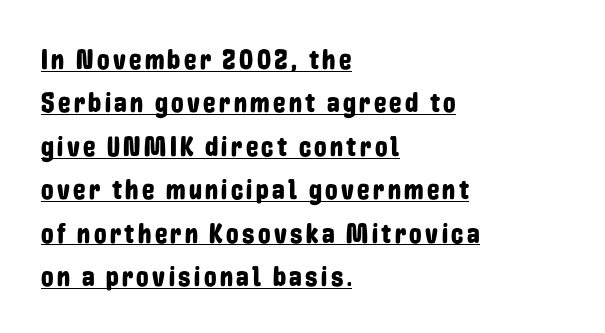
Q: Is the text italic (slanted)? A: No, it is upright.
Q: Is the typeface a serif or a sans-serif typeface? A: Sans-serif.
Q: Is the text underlined? A: Yes.
Q: How is the paragraph aligned? A: Left-aligned.
Q: Is the spacing between lines tight, normal or loose? A: Normal.
Q: Width (condensed, normal, or wide)? A: Condensed.
Q: Stroke contrast? A: Low.
Q: x-height? A: Medium.
Q: Monospaced? A: No.
